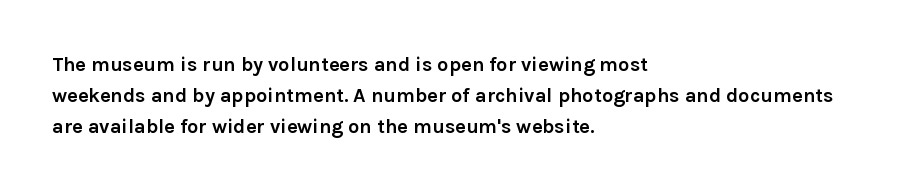
The image shows 20 px bold type, upright; set left-aligned, normal line spacing (1.54x), normal letter spacing, not underlined.
